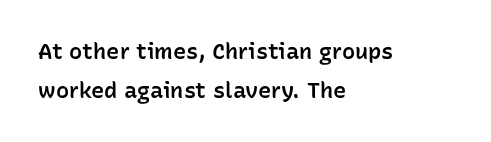
The image shows 22 px text type, upright; set left-aligned, line spacing 1.77x, normal letter spacing, not underlined.
